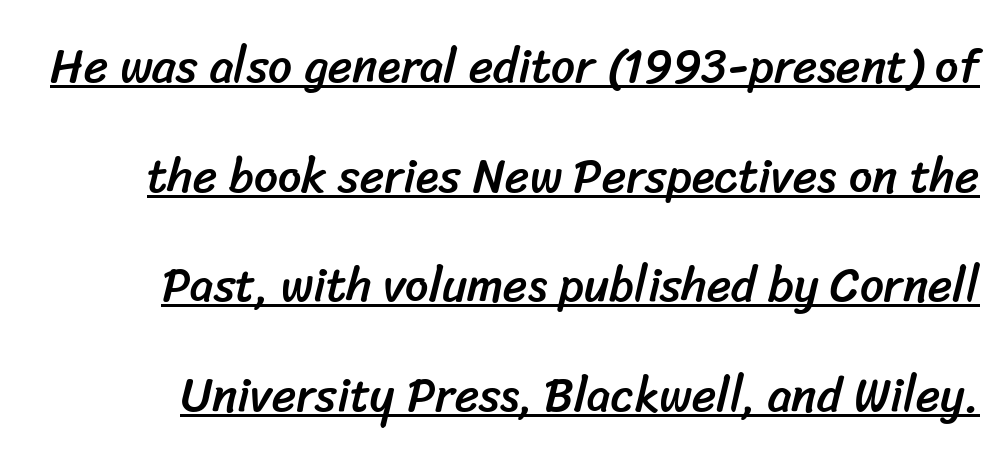
{"serif": "no", "width": "normal", "stroke_contrast": "low", "x_height": "medium", "monospaced": "no", "underline": "yes", "line_spacing": "loose", "line_spacing_ratio": 2.33, "letter_spacing": "normal", "letter_spacing_em": 0.0, "glyph_px": 47}
